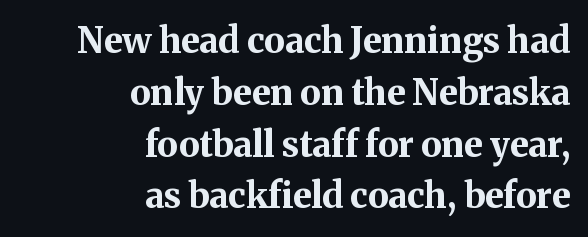
{"serif": "yes", "italic": "no", "bold": "yes", "weight": "bold", "width": "normal", "stroke_contrast": "medium", "x_height": "medium", "monospaced": "no", "underline": "no", "align": "right", "line_spacing": "normal", "line_spacing_ratio": 1.48, "letter_spacing": "normal", "letter_spacing_em": 0.0, "glyph_px": 35}
